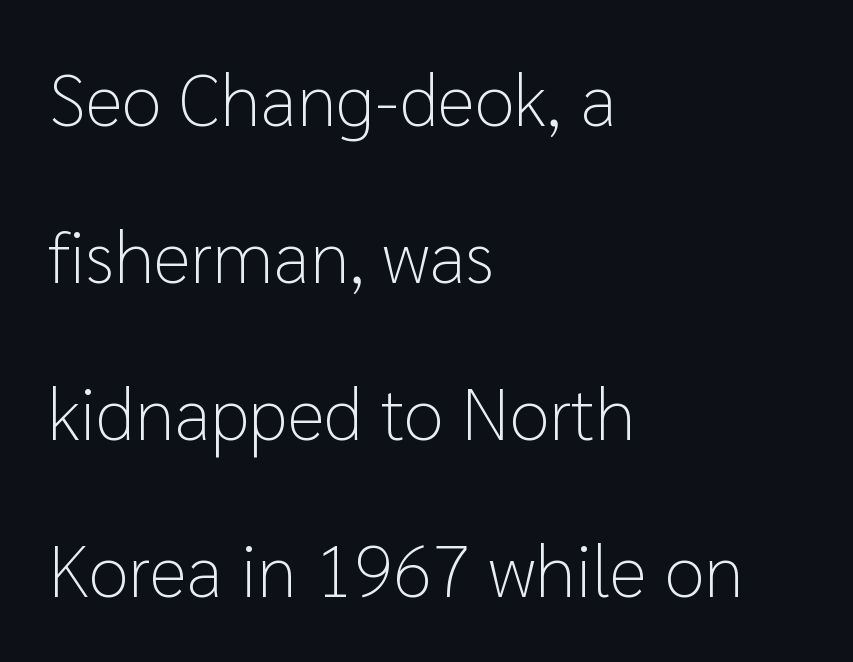
The image shows 73 px light sans-serif type, upright; set left-aligned, loose line spacing (2.15x), normal letter spacing, not underlined; low stroke contrast and a medium x-height.
